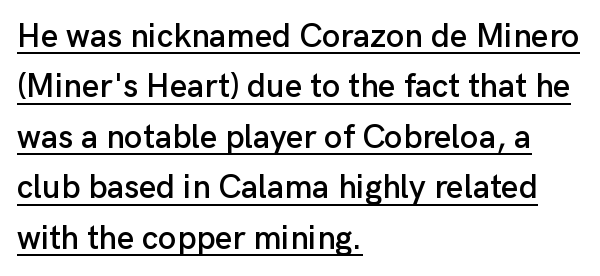
Q: Is the text italic (slanted)? A: No, it is upright.
Q: Is the typeface a serif or a sans-serif typeface? A: Sans-serif.
Q: Is the text underlined? A: Yes.
Q: How is the paragraph aligned? A: Left-aligned.
Q: Is the spacing between letters normal or unusually wide? A: Normal.
Q: Is the spacing between lines tight, normal or loose? A: Normal.
Q: Width (condensed, normal, or wide)? A: Normal.
Q: Stroke contrast? A: Low.
Q: x-height? A: Medium.
Q: Monospaced? A: No.
